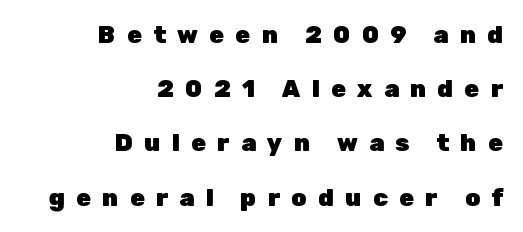
{"italic": "no", "bold": "yes", "underline": "no", "align": "right", "line_spacing": "loose", "line_spacing_ratio": 2.26, "letter_spacing": "wide", "letter_spacing_em": 0.47, "glyph_px": 24}
